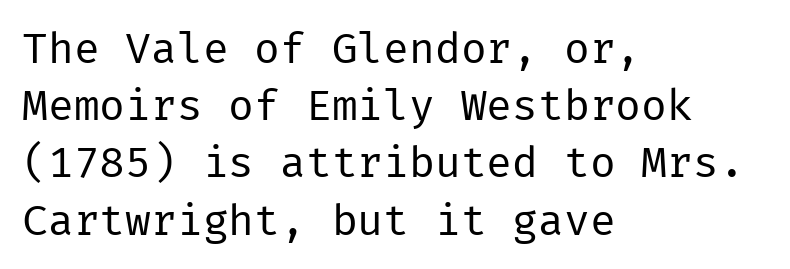
Each stroke keeps to a modest, everyday thickness or less. Unmarked baselines from the first word to the last. The leading is moderate, giving the passage an even texture. Line beginnings align vertically; line endings do not.
